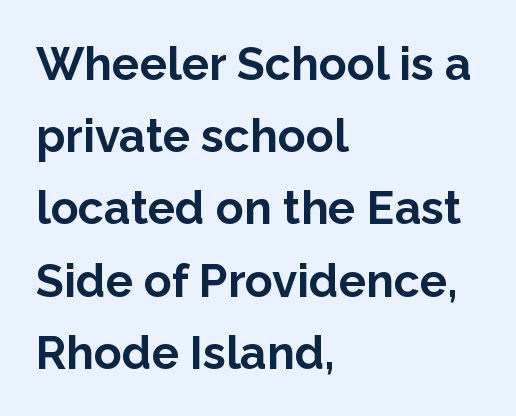
Q: Is the text bold? A: Yes.
Q: Is the text italic (slanted)? A: No, it is upright.
Q: Is the typeface a serif or a sans-serif typeface? A: Sans-serif.
Q: Is the text underlined? A: No.
Q: How is the paragraph aligned? A: Left-aligned.
Q: Is the spacing between letters normal or unusually wide? A: Normal.
Q: Is the spacing between lines tight, normal or loose? A: Normal.
Q: Width (condensed, normal, or wide)? A: Normal.
Q: Stroke contrast? A: Low.
Q: x-height? A: Medium.
Q: Monospaced? A: No.
